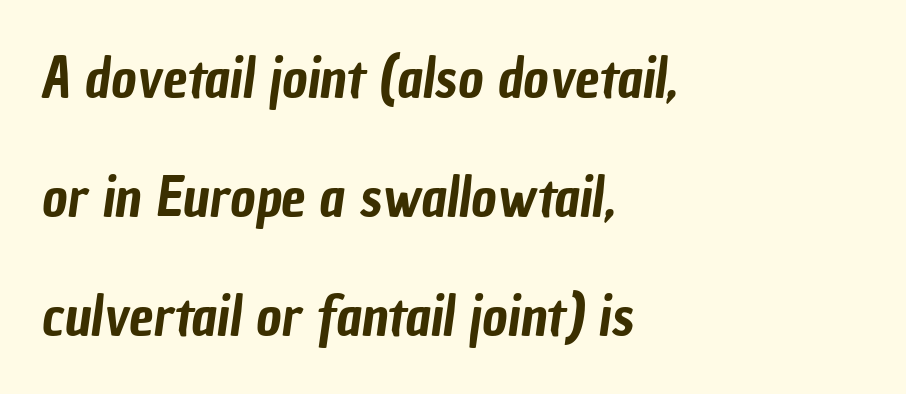
The image shows 55 px condensed sans-serif type; set left-aligned, loose line spacing (2.16x), normal letter spacing, not underlined; low stroke contrast and a medium x-height.
